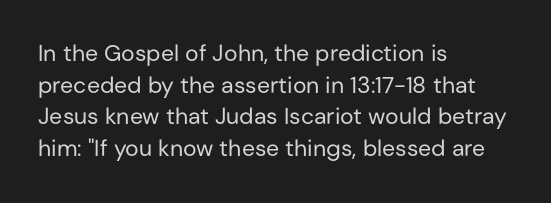
{"italic": "no", "bold": "no", "underline": "no", "align": "left", "line_spacing": "normal", "line_spacing_ratio": 1.38, "letter_spacing": "normal", "letter_spacing_em": 0.0, "glyph_px": 23}
